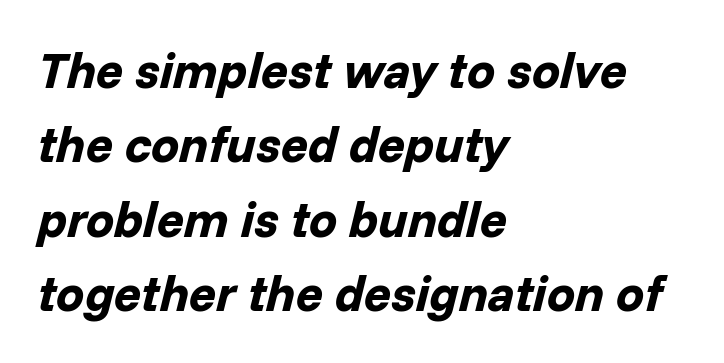
The glyphs have the mass of a bold cut. A typesetter would call this leading conventional body-copy spacing. The string is rendered with underlining switched off. Here the designer chose a conventional face with non-uniform glyph widths.
